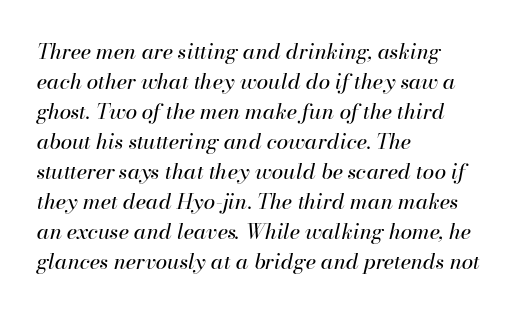
The image shows 21 px text type, italic (leaning right); set left-aligned, normal line spacing (1.43x), normal letter spacing, not underlined.
